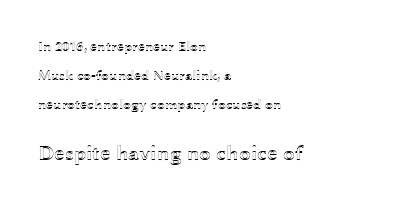
Q: Is the text italic (slanted)? A: No, it is upright.
Q: Is the text underlined? A: No.
Q: How is the paragraph aligned? A: Left-aligned.
Q: Is the spacing between letters normal or unusually wide? A: Normal.
Q: Is the spacing between lines tight, normal or loose? A: Loose.
Q: Which block of text is set in a larger size, the first (top) or the second (bottom)? A: The second (bottom) one.
